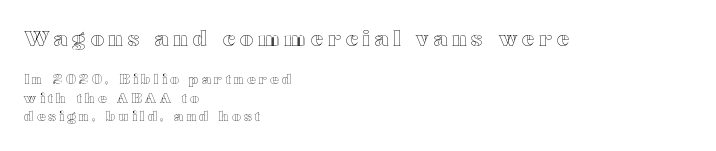
The image shows 21 px text type, upright; set left-aligned, normal line spacing (1.34x), unusually wide letter spacing (+0.22 em), not underlined; the first (top) block is 1.5x larger.
